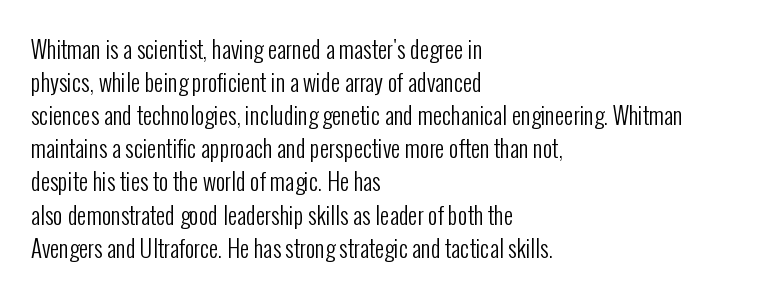
The image shows 23 px text type, upright; set left-aligned, normal line spacing (1.44x), normal letter spacing, not underlined.
